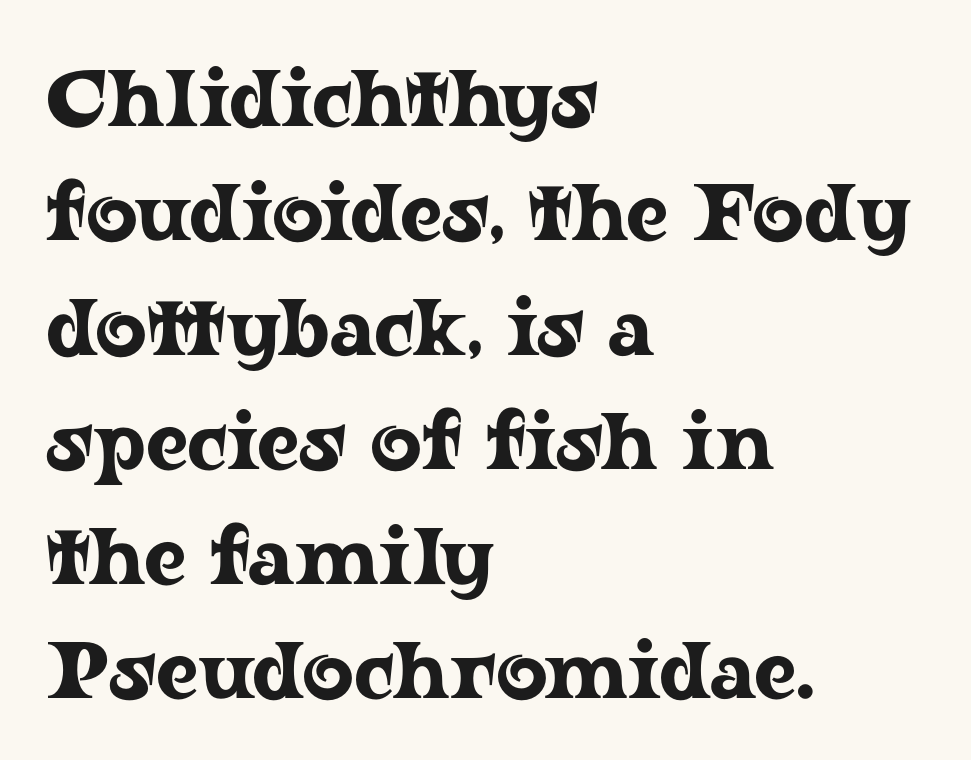
Q: Is the text italic (slanted)? A: No, it is upright.
Q: Is the typeface a serif or a sans-serif typeface? A: Serif.
Q: Is the text underlined? A: No.
Q: How is the paragraph aligned? A: Left-aligned.
Q: Is the spacing between letters normal or unusually wide? A: Normal.
Q: Is the spacing between lines tight, normal or loose? A: Normal.
Q: Width (condensed, normal, or wide)? A: Wide.
Q: Stroke contrast? A: Low.
Q: x-height? A: Medium.
Q: Monospaced? A: No.
